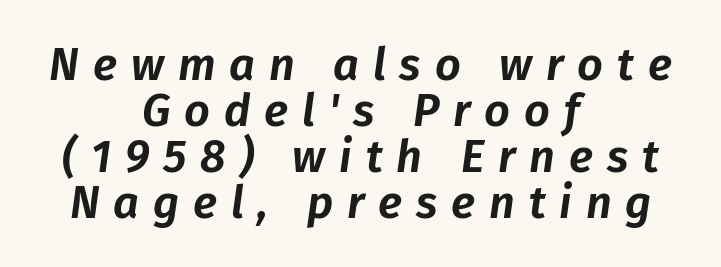
{"italic": "yes", "lean": "right", "slant_degrees": 8, "width": "normal", "stroke_contrast": "low", "x_height": "medium", "monospaced": "no", "underline": "no", "align": "center", "line_spacing": "tight", "line_spacing_ratio": 1.02, "letter_spacing": "wide", "letter_spacing_em": 0.31, "glyph_px": 45}
